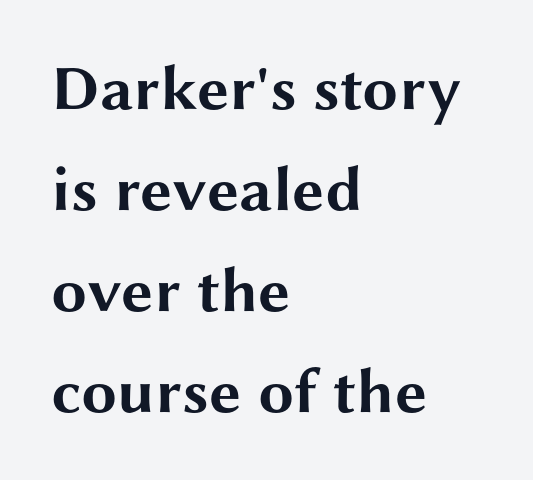
Q: Is the text bold? A: Yes.
Q: Is the text italic (slanted)? A: No, it is upright.
Q: Is the typeface a serif or a sans-serif typeface? A: Sans-serif.
Q: Is the text underlined? A: No.
Q: How is the paragraph aligned? A: Left-aligned.
Q: Is the spacing between letters normal or unusually wide? A: Normal.
Q: Is the spacing between lines tight, normal or loose? A: Normal.
Q: Width (condensed, normal, or wide)? A: Wide.
Q: Stroke contrast? A: Medium.
Q: x-height? A: Medium.
Q: Monospaced? A: No.
